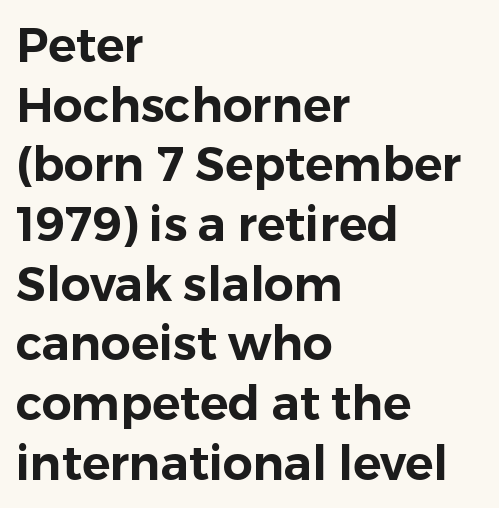
{"serif": "no", "italic": "no", "width": "normal", "stroke_contrast": "low", "x_height": "medium", "monospaced": "no", "underline": "no", "align": "left", "line_spacing": "normal", "line_spacing_ratio": 1.27, "letter_spacing": "normal", "letter_spacing_em": 0.0, "glyph_px": 47}
